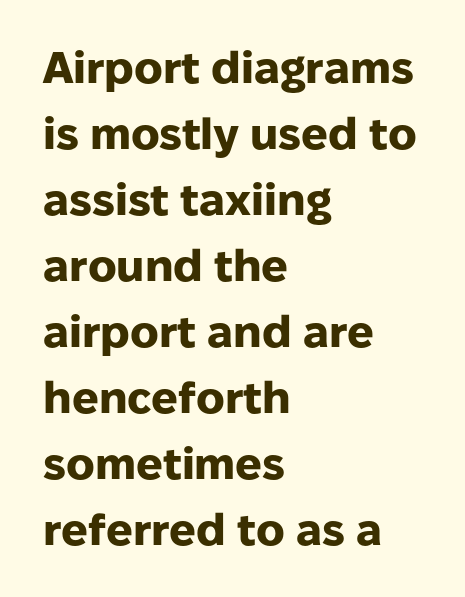
The image shows 44 px heavy sans-serif type, upright; set left-aligned, normal line spacing (1.5x), normal letter spacing, not underlined; low stroke contrast and a medium x-height.
